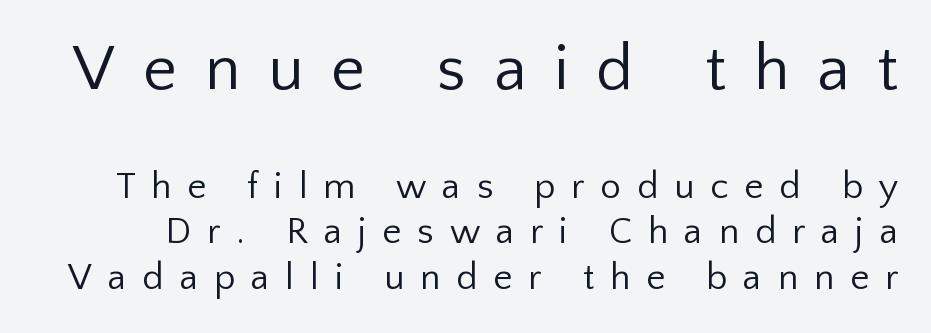
{"serif": "no", "italic": "no", "bold": "no", "weight": "regular", "width": "normal", "stroke_contrast": "low", "x_height": "medium", "monospaced": "no", "underline": "no", "line_spacing_ratio": 1.24, "letter_spacing": "wide", "letter_spacing_em": 0.43, "larger_block": "first", "size_ratio": 1.76, "glyph_px": 65}
